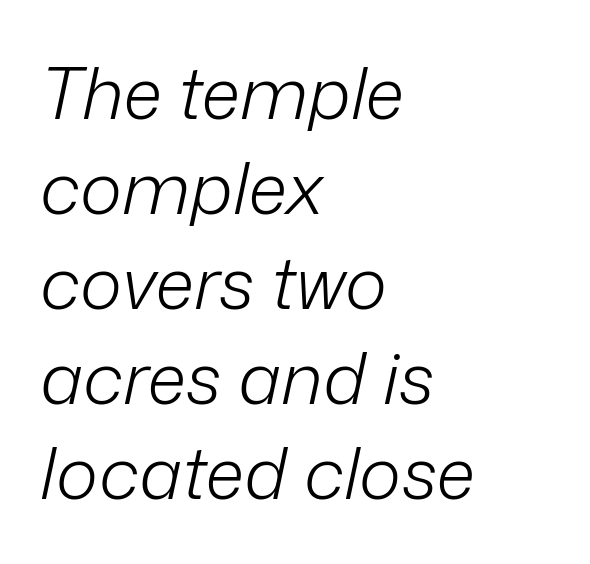
The image shows 72 px light type, italic (leaning right); set left-aligned, normal line spacing (1.32x), normal letter spacing, not underlined; low stroke contrast and a medium x-height.
